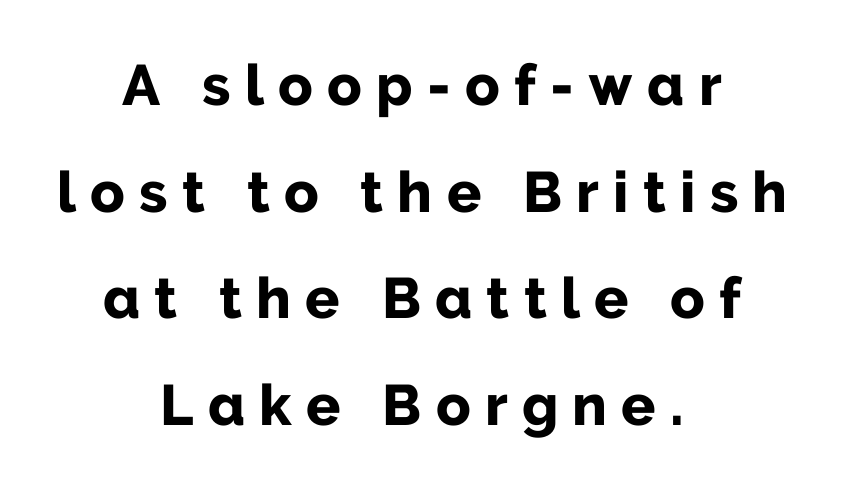
The image shows 57 px bold sans-serif type, upright; set centered, line spacing 1.87x, unusually wide letter spacing (+0.25 em), not underlined; low stroke contrast and a medium x-height.
